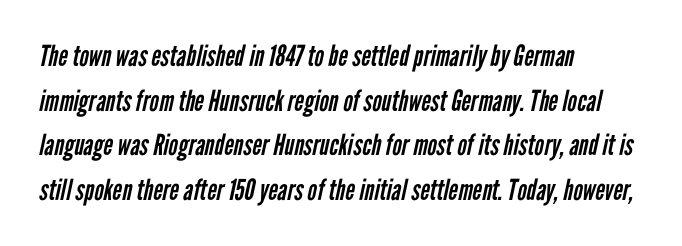
{"serif": "no", "bold": "no", "weight": "regular", "width": "condensed", "stroke_contrast": "low", "x_height": "medium", "monospaced": "no", "underline": "no", "align": "left", "line_spacing": "normal", "line_spacing_ratio": 1.54, "letter_spacing": "normal", "letter_spacing_em": 0.0, "glyph_px": 29}
